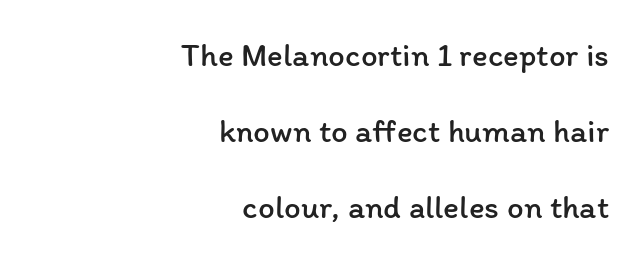
The image shows 33 px regular-weight type, upright; set right-aligned, loose line spacing (2.3x), normal letter spacing, not underlined; low stroke contrast and a medium x-height.
